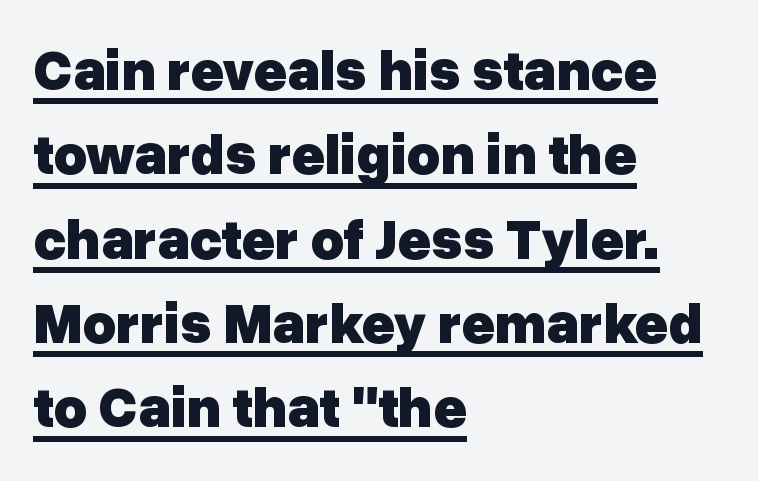
The image shows 57 px heavy sans-serif type, upright; set left-aligned, normal line spacing (1.48x), normal letter spacing, underlined; low stroke contrast and a medium x-height.
